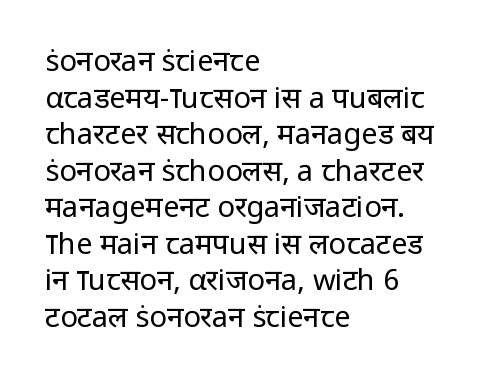
{"serif": "no", "italic": "no", "bold": "no", "weight": "regular", "width": "normal", "stroke_contrast": "low", "x_height": "medium", "monospaced": "no", "underline": "no", "align": "left", "line_spacing": "normal", "line_spacing_ratio": 1.26, "letter_spacing": "normal", "letter_spacing_em": 0.0, "glyph_px": 29}
